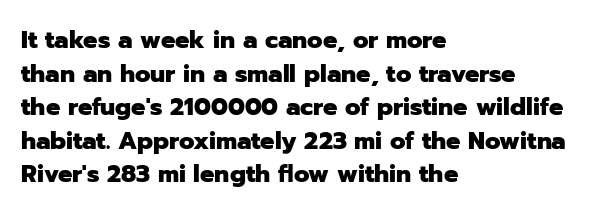
Any mark beneath the type? The region is blank. Regular leading. The face used here is rendered with its standard letterfit. These words are printed bold, with thick strokes throughout. Italic? Not at all — the glyphs are vertical. Left-aligned paragraph, ragged on the right.
